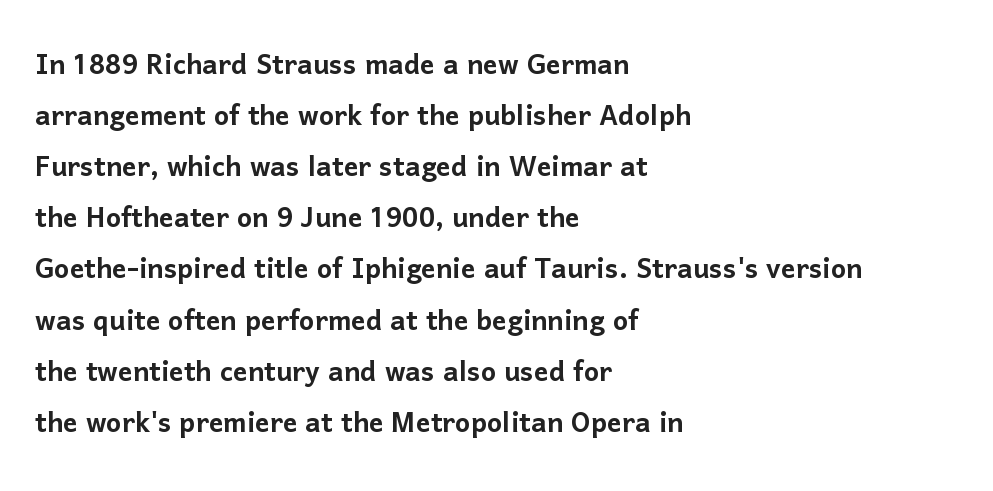
Q: Is the text italic (slanted)? A: No, it is upright.
Q: Is the typeface a serif or a sans-serif typeface? A: Sans-serif.
Q: Is the text underlined? A: No.
Q: How is the paragraph aligned? A: Left-aligned.
Q: Is the spacing between letters normal or unusually wide? A: Normal.
Q: Is the spacing between lines tight, normal or loose? A: Normal.
Q: Width (condensed, normal, or wide)? A: Normal.
Q: Stroke contrast? A: Low.
Q: x-height? A: Medium.
Q: Monospaced? A: No.
